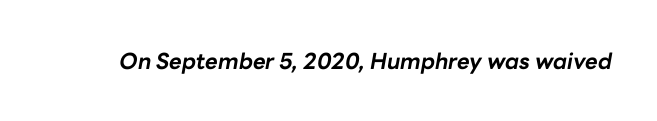
The image shows 22 px bold type, italic (leaning right); set normal letter spacing, not underlined.
